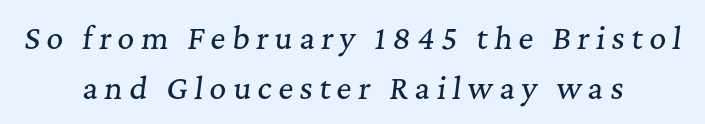
The text carries the slant typical of an italic or oblique font. Any mark beneath the type? The region is blank. Letterform terminals end in serifs throughout the passage. Tracking value appears strongly positive — letters spread wide. Layout note: lines centered.
